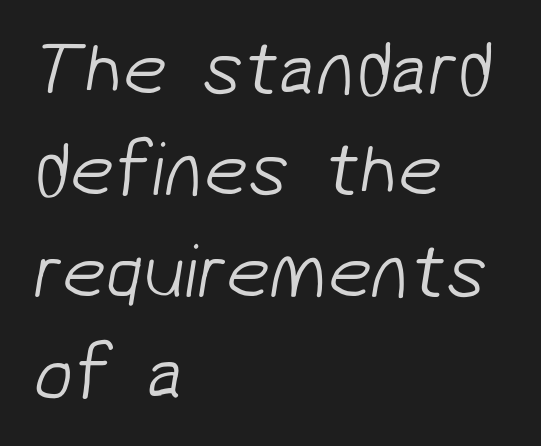
In CSS terms this would be text-align: left. Is the type heavy? It reads as light-to-regular instead. Proportional: the letters do not fall into vertical columns. A typesetter would call this leading conventional body-copy spacing.
